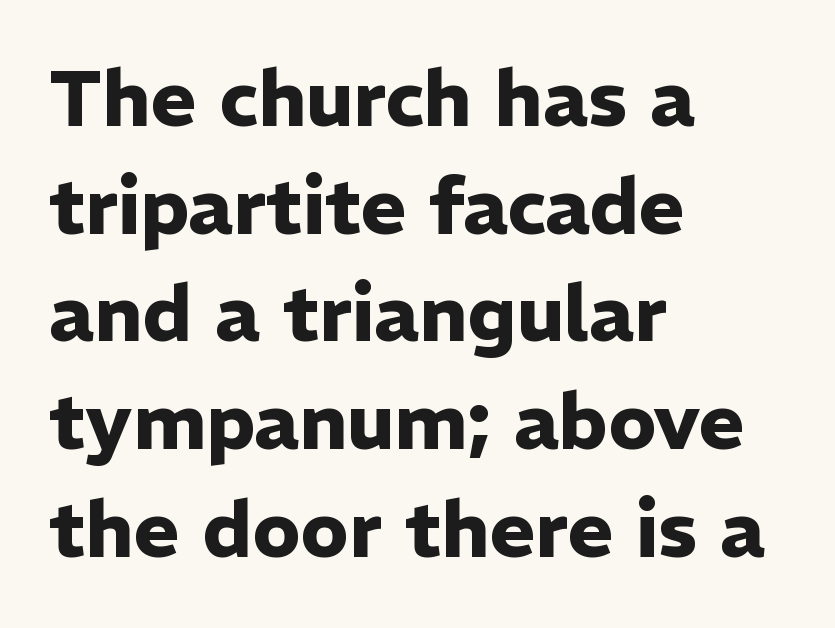
Q: Is the text bold? A: Yes.
Q: Is the text italic (slanted)? A: No, it is upright.
Q: Is the typeface a serif or a sans-serif typeface? A: Sans-serif.
Q: Is the text underlined? A: No.
Q: How is the paragraph aligned? A: Left-aligned.
Q: Is the spacing between letters normal or unusually wide? A: Normal.
Q: Is the spacing between lines tight, normal or loose? A: Normal.
Q: Width (condensed, normal, or wide)? A: Normal.
Q: Stroke contrast? A: Low.
Q: x-height? A: Medium.
Q: Monospaced? A: No.
